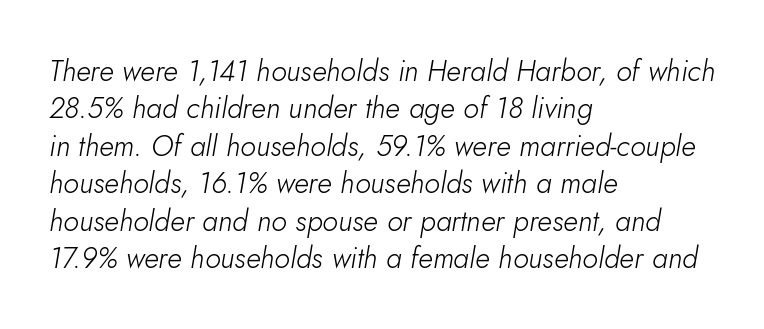
Q: Is the text bold? A: No.
Q: Is the text italic (slanted)? A: Yes, it leans right by about 10 degrees.
Q: Is the text underlined? A: No.
Q: How is the paragraph aligned? A: Left-aligned.
Q: Is the spacing between letters normal or unusually wide? A: Normal.
Q: Is the spacing between lines tight, normal or loose? A: Normal.
Q: Width (condensed, normal, or wide)? A: Normal.
Q: Stroke contrast? A: Low.
Q: x-height? A: Small.
Q: Monospaced? A: No.
